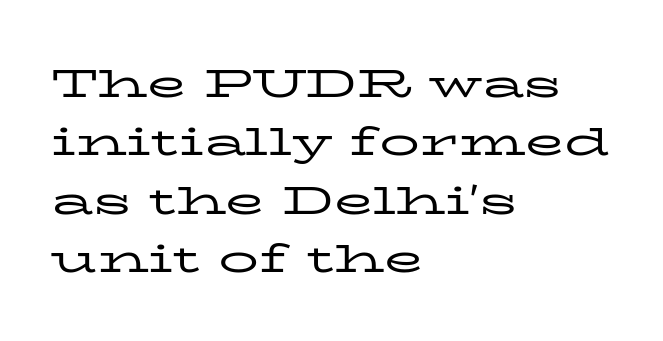
Note: serifs present on the glyphs. Inter-character spacing is left at the font's built-in metrics. Students, observe: this is what conventionally led text looks like. Weight: regular or lighter.
